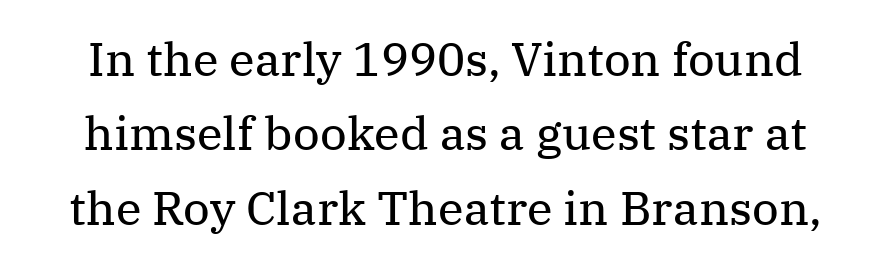
Q: Is the text bold? A: No.
Q: Is the text italic (slanted)? A: No, it is upright.
Q: Is the typeface a serif or a sans-serif typeface? A: Serif.
Q: Is the text underlined? A: No.
Q: Is the spacing between letters normal or unusually wide? A: Normal.
Q: Is the spacing between lines tight, normal or loose? A: Normal.
Q: Width (condensed, normal, or wide)? A: Normal.
Q: Stroke contrast? A: Medium.
Q: x-height? A: Medium.
Q: Monospaced? A: No.
